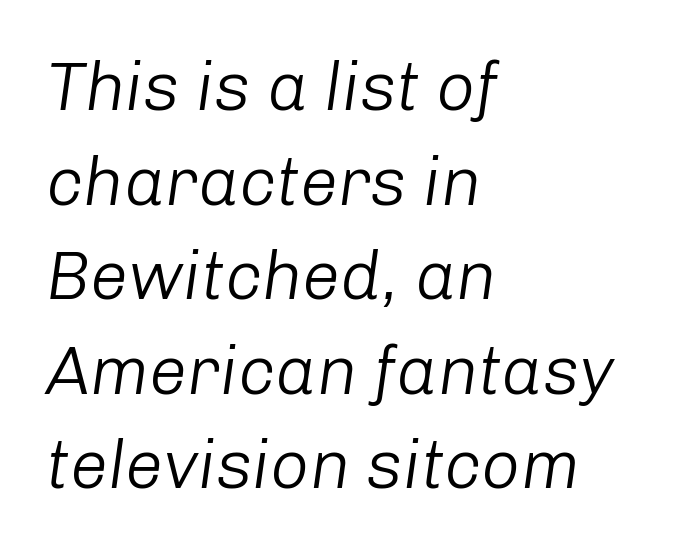
Q: Is the text bold? A: No.
Q: Is the text italic (slanted)? A: Yes, it leans right by about 8 degrees.
Q: Is the text underlined? A: No.
Q: How is the paragraph aligned? A: Left-aligned.
Q: Is the spacing between letters normal or unusually wide? A: Normal.
Q: Is the spacing between lines tight, normal or loose? A: Normal.
Q: Width (condensed, normal, or wide)? A: Normal.
Q: Stroke contrast? A: Low.
Q: x-height? A: Medium.
Q: Monospaced? A: No.
